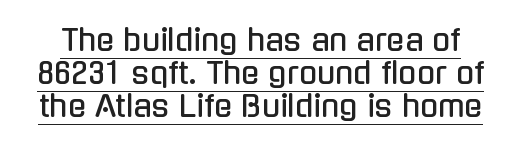
The image shows 30 px condensed sans-serif type, upright; set tight line spacing (1.1x), normal letter spacing, underlined; low stroke contrast and a medium x-height.
